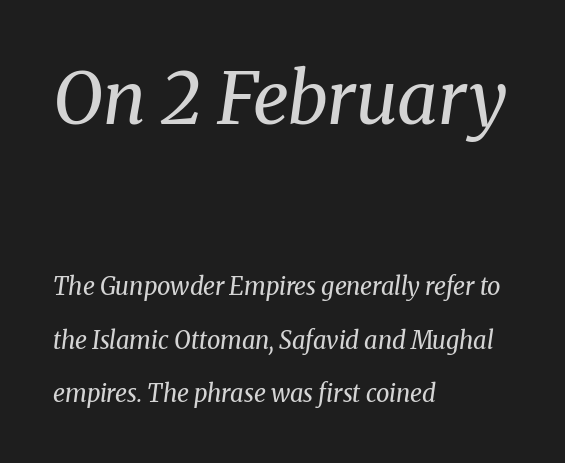
Caption: multi-line text, flush left, ragged right. The passage shown is typeset with a serif family. Letters have the restrained weight of plain body copy at most. You could not count columns in this text — the font is proportionally spaced. Type without underlining. Does extra space separate the letters? No, they use regular spacing.
